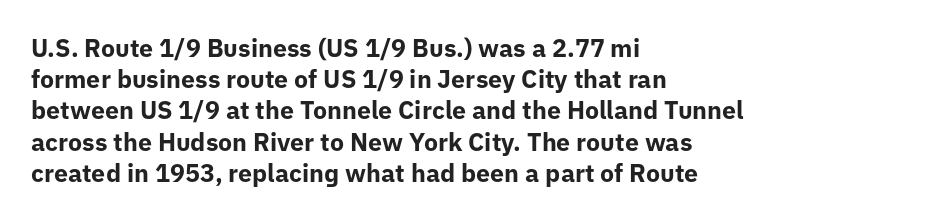
Q: Is the text bold? A: Yes.
Q: Is the text italic (slanted)? A: No, it is upright.
Q: Is the text underlined? A: No.
Q: How is the paragraph aligned? A: Left-aligned.
Q: Is the spacing between letters normal or unusually wide? A: Normal.
Q: Is the spacing between lines tight, normal or loose? A: Normal.
